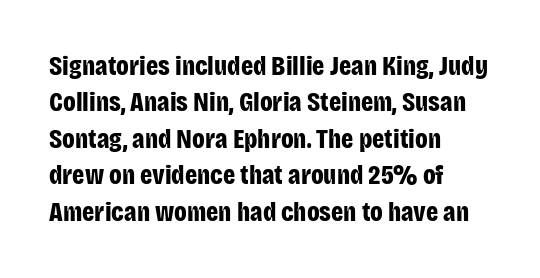
Q: Is the text bold? A: Yes.
Q: Is the text italic (slanted)? A: No, it is upright.
Q: Is the text underlined? A: No.
Q: How is the paragraph aligned? A: Left-aligned.
Q: Is the spacing between letters normal or unusually wide? A: Normal.
Q: Is the spacing between lines tight, normal or loose? A: Normal.
